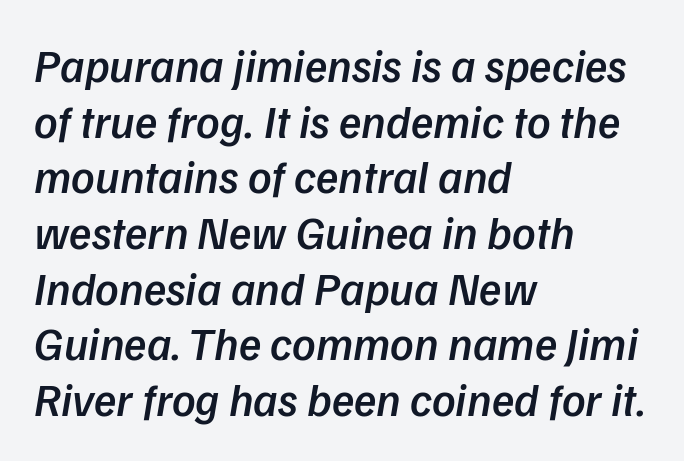
The image shows 46 px semibold sans-serif type; set left-aligned, line spacing 1.21x, normal letter spacing, not underlined; low stroke contrast and a medium x-height.
